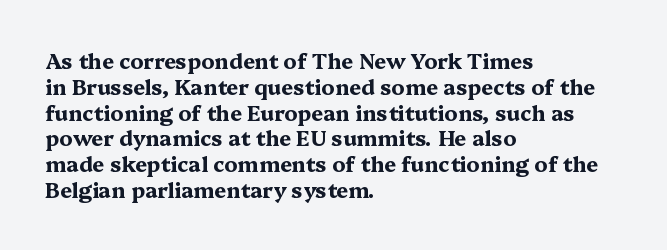
The letters stand upright; this is a roman face. Every row of glyphs begins at an identical x-position on the left. Between one letter and the next there's only the usual sliver of space. Caption: bold face, heavy strokes.
